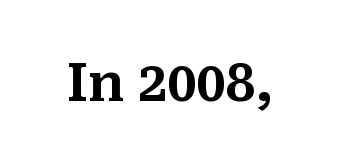
The image shows 52 px serif type, upright; set normal letter spacing, not underlined; medium stroke contrast and a medium x-height.
